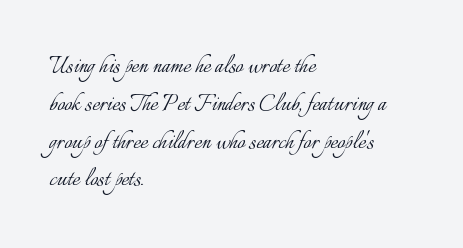
The image shows 28 px light type; set left-aligned, normal line spacing (1.35x), normal letter spacing, not underlined; low stroke contrast and a small x-height.
